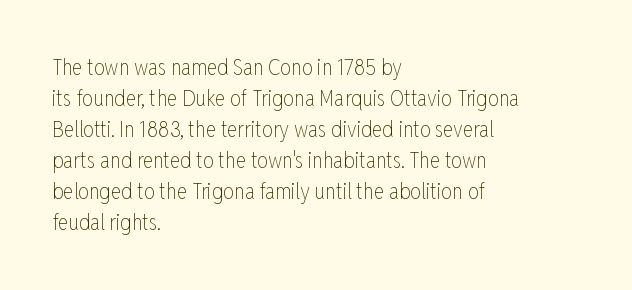
The image shows 22 px text type, upright; set left-aligned, normal line spacing (1.41x), normal letter spacing, not underlined.
